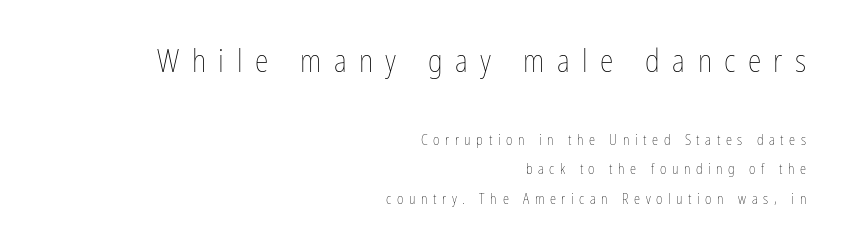
{"italic": "no", "bold": "no", "weight": "thin", "width": "condensed", "stroke_contrast": "low", "x_height": "medium", "monospaced": "no", "underline": "no", "align": "right", "line_spacing": "loose", "line_spacing_ratio": 2.1, "letter_spacing": "wide", "letter_spacing_em": 0.4, "larger_block": "first", "size_ratio": 2.21, "glyph_px": 31}
